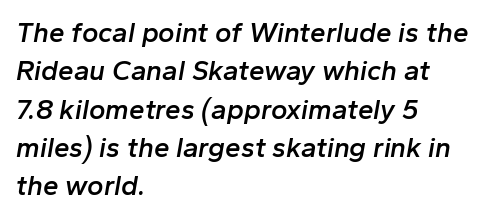
{"italic": "yes", "lean": "right", "slant_degrees": 10, "bold": "semi", "weight": "semibold", "width": "normal", "stroke_contrast": "low", "x_height": "medium", "monospaced": "no", "underline": "no", "align": "left", "line_spacing": "normal", "line_spacing_ratio": 1.37, "letter_spacing": "normal", "letter_spacing_em": 0.0, "glyph_px": 28}
